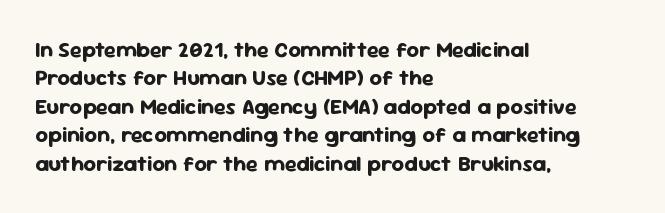
This is the regular roman posture of the typeface. The lines in this sample share a left origin and differ only in where they stop. Standard letterfit; no display-style spreading of the glyphs. Heavy-handed strokes throughout: this text is bold. The space directly below the letters is spotless.
